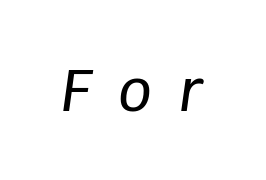
{"italic": "yes", "lean": "right", "slant_degrees": 8, "width": "normal", "stroke_contrast": "low", "x_height": "large", "monospaced": "no", "underline": "no", "letter_spacing": "wide", "letter_spacing_em": 0.47, "glyph_px": 58}
